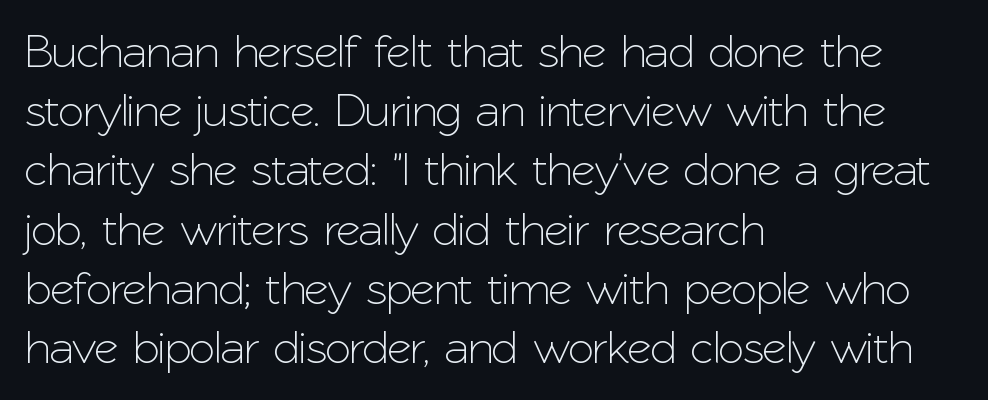
Q: Is the text italic (slanted)? A: No, it is upright.
Q: Is the typeface a serif or a sans-serif typeface? A: Sans-serif.
Q: Is the text underlined? A: No.
Q: How is the paragraph aligned? A: Left-aligned.
Q: Is the spacing between letters normal or unusually wide? A: Normal.
Q: Is the spacing between lines tight, normal or loose? A: Normal.
Q: Width (condensed, normal, or wide)? A: Normal.
Q: Stroke contrast? A: Low.
Q: x-height? A: Medium.
Q: Monospaced? A: No.
